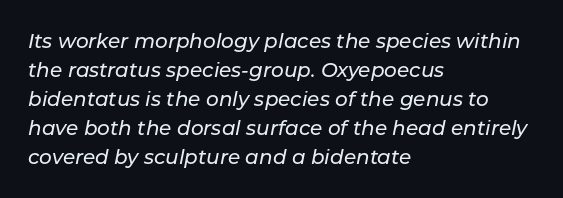
Q: Is the text italic (slanted)? A: Yes, it leans right by about 11 degrees.
Q: Is the text underlined? A: No.
Q: How is the paragraph aligned? A: Left-aligned.
Q: Is the spacing between letters normal or unusually wide? A: Normal.
Q: Is the spacing between lines tight, normal or loose? A: Normal.
